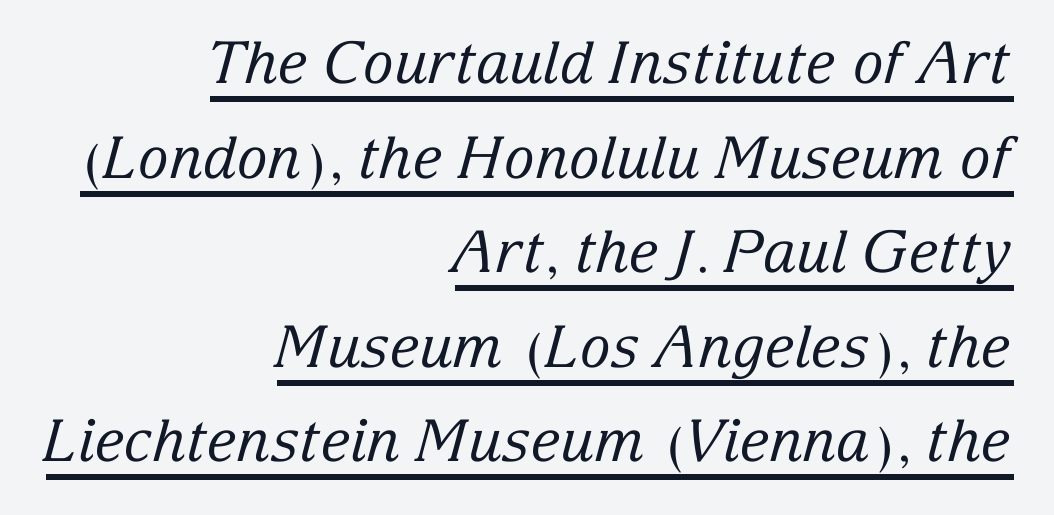
{"serif": "yes", "italic": "yes", "lean": "right", "slant_degrees": 15, "bold": "no", "weight": "regular", "width": "normal", "stroke_contrast": "low", "x_height": "medium", "monospaced": "no", "underline": "yes", "align": "right", "line_spacing": "normal", "line_spacing_ratio": 1.63, "letter_spacing": "normal", "letter_spacing_em": 0.0, "glyph_px": 58}
